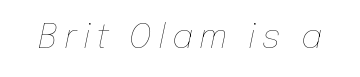
{"italic": "yes", "lean": "right", "slant_degrees": 12, "bold": "no", "weight": "thin", "width": "normal", "stroke_contrast": "low", "x_height": "medium", "monospaced": "no", "underline": "no", "glyph_px": 33}
